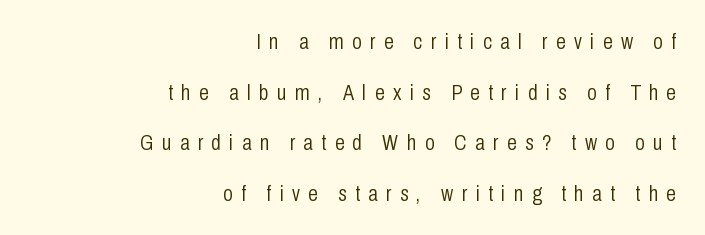
Vertical spacing — loose. Notice how the stems are strictly vertical — no italics here. The strip under each line holds only bare page. Short note: letters widely spaced.
